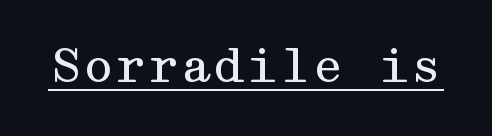
{"serif": "yes", "italic": "no", "bold": "no", "weight": "regular", "width": "wide", "stroke_contrast": "medium", "x_height": "medium", "underline": "yes", "letter_spacing": "normal", "letter_spacing_em": 0.0, "glyph_px": 47}
